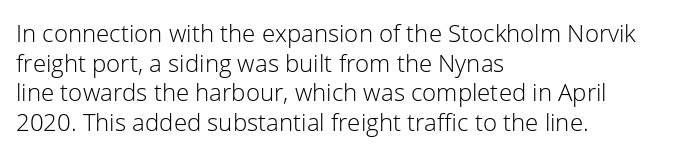
Words appear dense and cohesive because spacing is normal. Stem width sits at or under what a default text font uses. Honestly, there is no underline to notice here at all. The lettering stays uniformly vertical, giving the passage a roman look.
